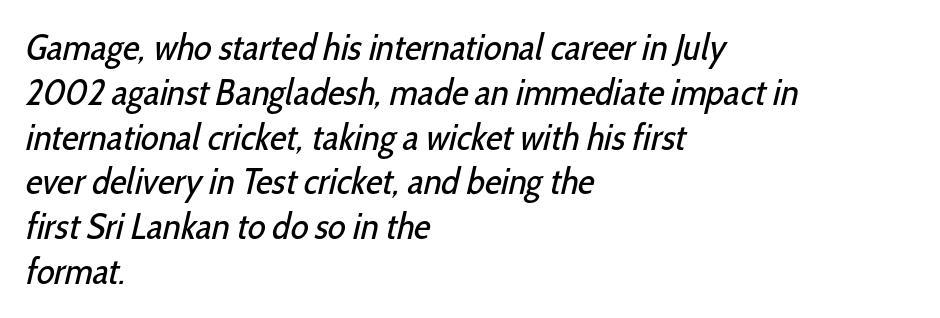
Standard letterfit; no display-style spreading of the glyphs. Quick note: underline off. Ink coverage per letter is moderate at most. The paragraph has a hard left edge and a soft right edge. Do the characters align in a grid? No, the font is proportional. Each letter's strokes conclude bluntly, with no projecting serifs.
